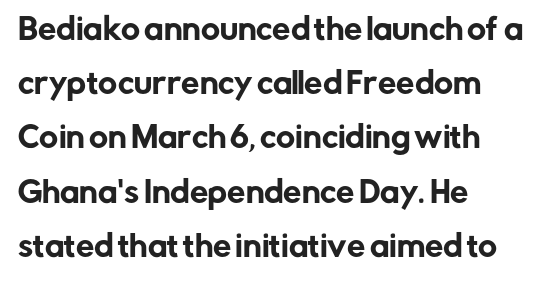
Q: Is the text italic (slanted)? A: No, it is upright.
Q: Is the typeface a serif or a sans-serif typeface? A: Sans-serif.
Q: Is the text underlined? A: No.
Q: How is the paragraph aligned? A: Left-aligned.
Q: Is the spacing between letters normal or unusually wide? A: Normal.
Q: Width (condensed, normal, or wide)? A: Normal.
Q: Stroke contrast? A: Low.
Q: x-height? A: Medium.
Q: Monospaced? A: No.
